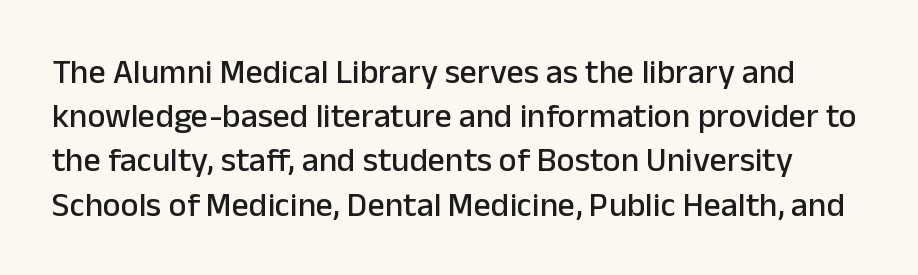
The image shows 34 px sans-serif type, upright; set normal line spacing (1.3x), normal letter spacing, not underlined; low stroke contrast and a medium x-height.
